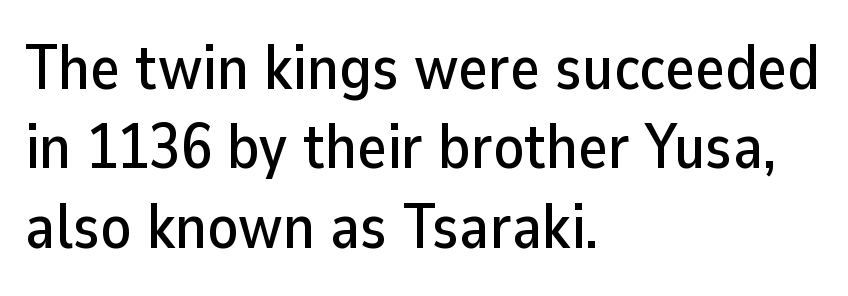
Q: Is the text italic (slanted)? A: No, it is upright.
Q: Is the typeface a serif or a sans-serif typeface? A: Sans-serif.
Q: Is the text underlined? A: No.
Q: How is the paragraph aligned? A: Left-aligned.
Q: Is the spacing between letters normal or unusually wide? A: Normal.
Q: Is the spacing between lines tight, normal or loose? A: Normal.
Q: Width (condensed, normal, or wide)? A: Normal.
Q: Stroke contrast? A: Low.
Q: x-height? A: Medium.
Q: Monospaced? A: No.
